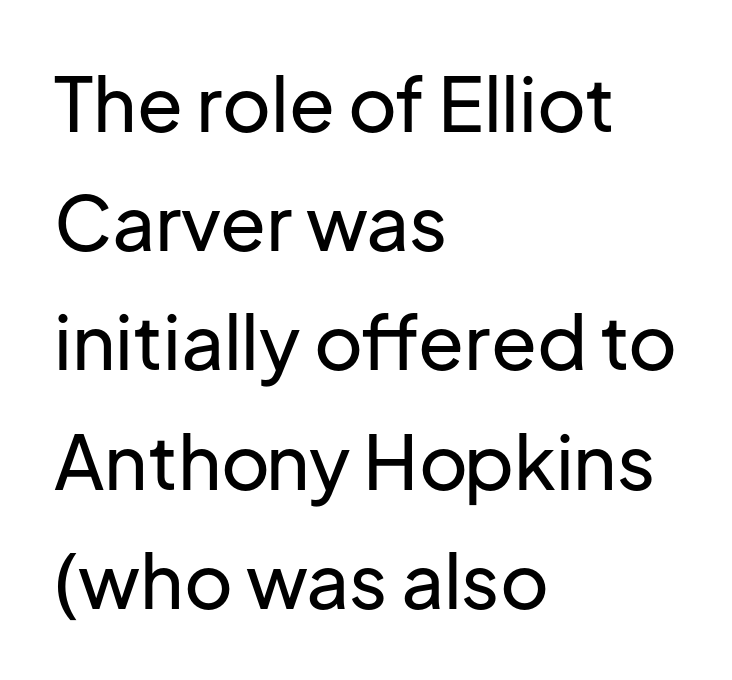
{"serif": "no", "italic": "no", "width": "normal", "stroke_contrast": "low", "x_height": "medium", "monospaced": "no", "underline": "no", "align": "left", "line_spacing": "normal", "line_spacing_ratio": 1.59, "letter_spacing": "normal", "letter_spacing_em": 0.0, "glyph_px": 75}
